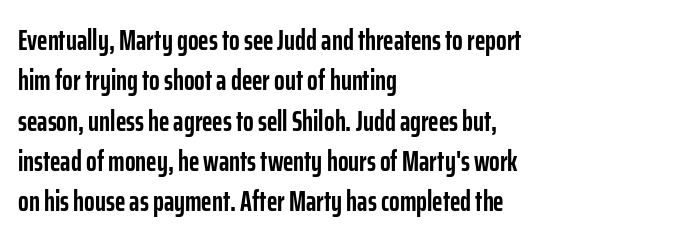
{"serif": "no", "italic": "no", "bold": "yes", "weight": "semibold", "width": "condensed", "stroke_contrast": "low", "x_height": "medium", "monospaced": "no", "underline": "no", "align": "left", "line_spacing": "normal", "line_spacing_ratio": 1.44, "letter_spacing": "normal", "letter_spacing_em": 0.0, "glyph_px": 28}
